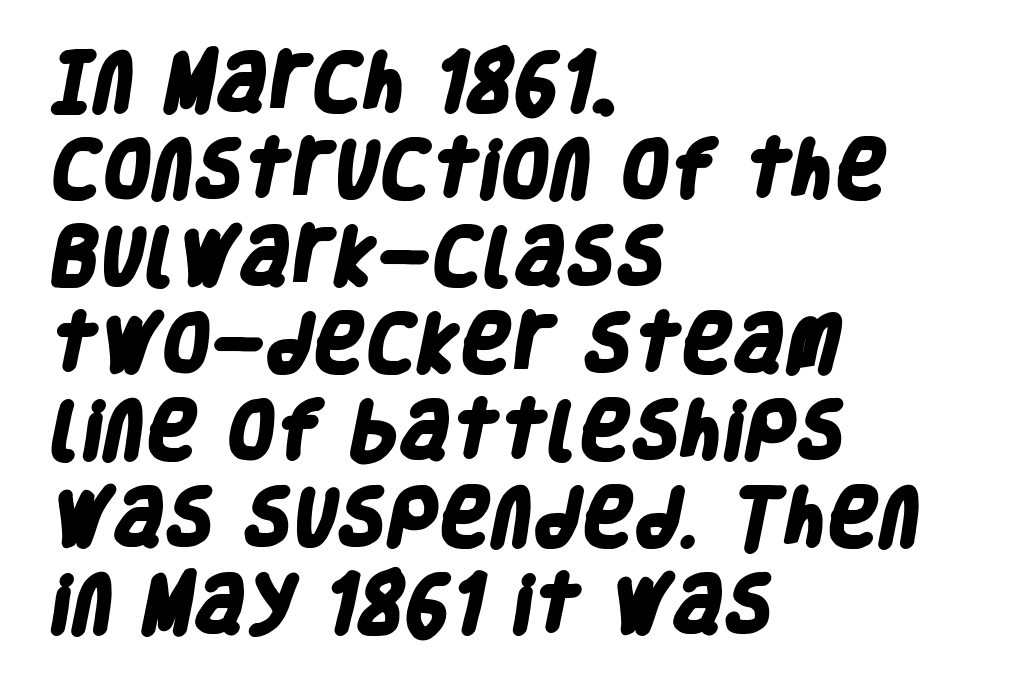
The image shows 63 px heavy, condensed sans-serif type; set left-aligned, normal line spacing (1.38x), normal letter spacing, not underlined; low stroke contrast and a large x-height.
